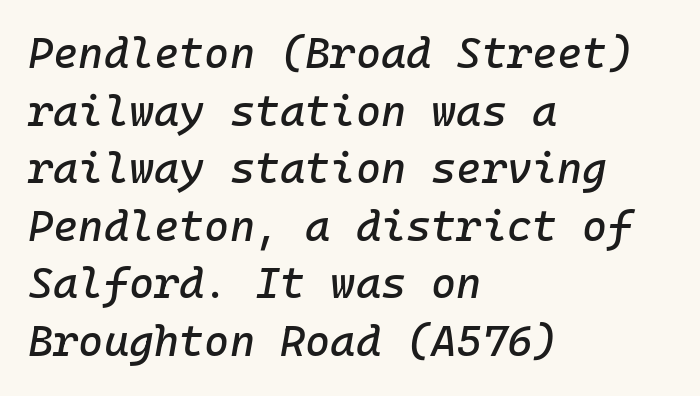
Q: Is the text italic (slanted)? A: Yes, it leans right by about 10 degrees.
Q: Is the text underlined? A: No.
Q: How is the paragraph aligned? A: Left-aligned.
Q: Is the spacing between letters normal or unusually wide? A: Normal.
Q: Is the spacing between lines tight, normal or loose? A: Normal.
Q: Width (condensed, normal, or wide)? A: Normal.
Q: Stroke contrast? A: Low.
Q: x-height? A: Medium.
